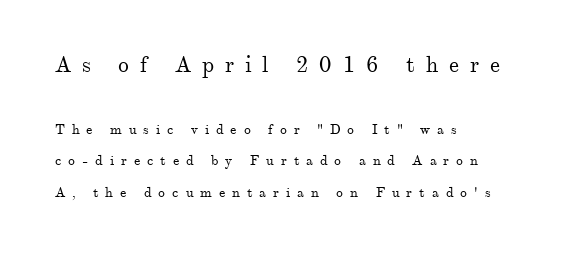
This is the regular roman posture of the typeface. The text block is weighted toward the left margin, trailing off unevenly rightward. On a weight scale, this lands at 450 or below. Typesetter's note — upper block bumped up in size, lower block left smaller. The type is letterspaced generously, with wide tracking.
